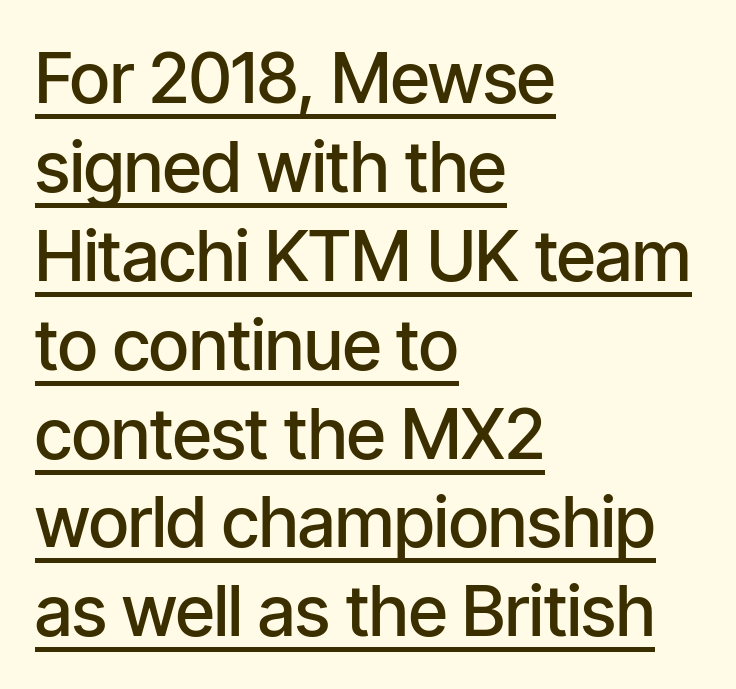
The image shows 70 px semibold, condensed sans-serif type, upright; set left-aligned, normal line spacing (1.27x), normal letter spacing, underlined; low stroke contrast and a medium x-height.
